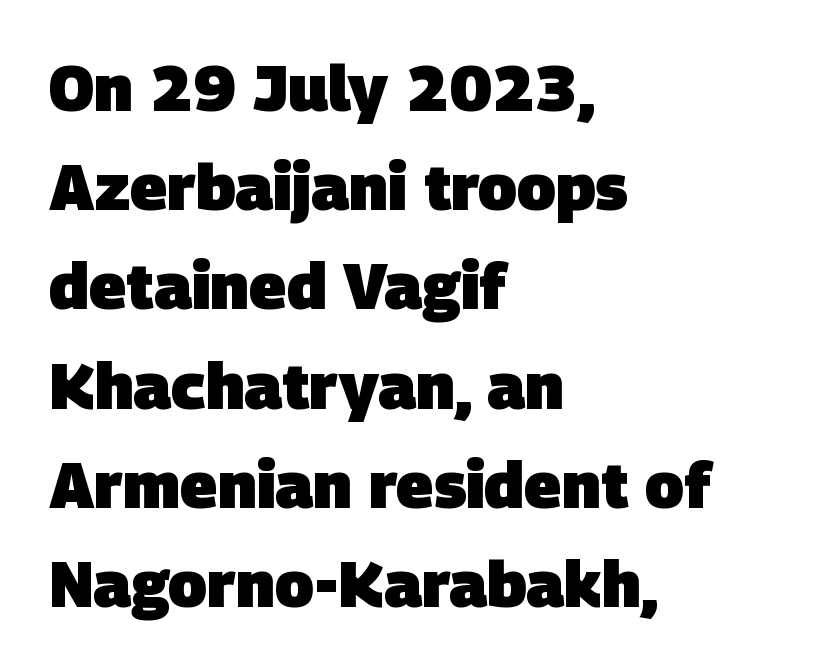
Serif or sans? Sans — the stroke terminals are bare. Type without underlining. A classic flush-left, rag-right setting is used for this passage. One glance says typical: line gaps are just what's usual.
